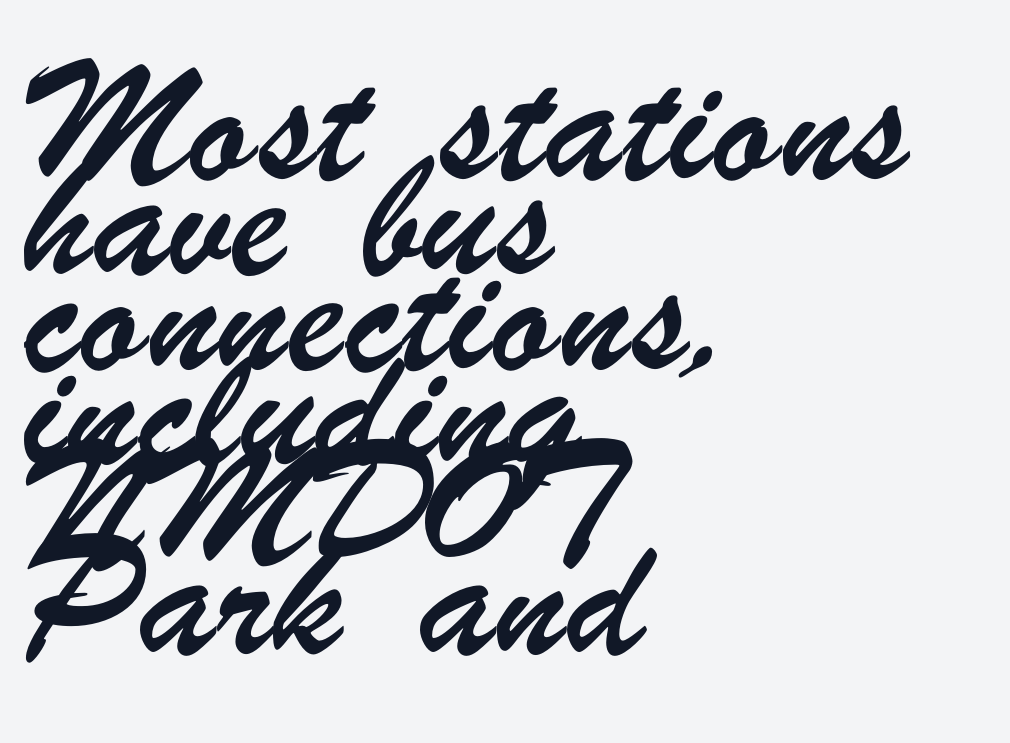
Q: Is the typeface a serif or a sans-serif typeface? A: Sans-serif.
Q: Is the text underlined? A: No.
Q: How is the paragraph aligned? A: Left-aligned.
Q: Is the spacing between letters normal or unusually wide? A: Normal.
Q: Is the spacing between lines tight, normal or loose? A: Normal.
Q: Width (condensed, normal, or wide)? A: Condensed.
Q: Stroke contrast? A: Low.
Q: x-height? A: Small.
Q: Monospaced? A: No.
